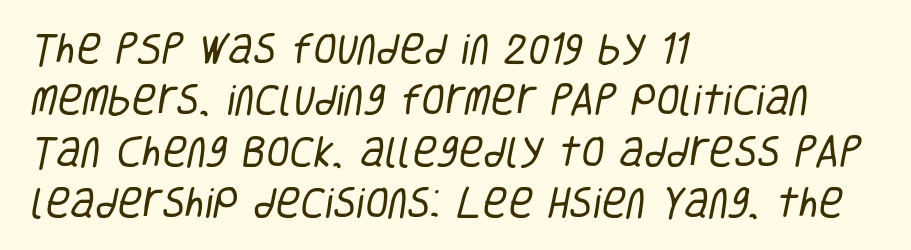
The image shows 34 px regular-weight, condensed sans-serif type; set left-aligned, normal line spacing (1.51x), normal letter spacing, not underlined; low stroke contrast and a large x-height.
